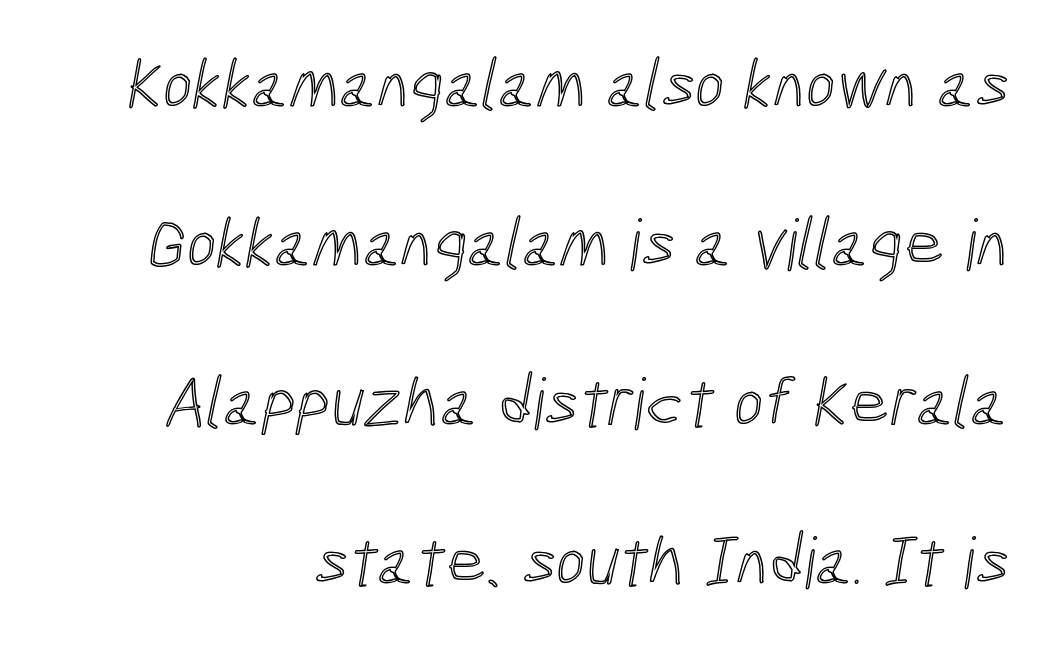
Check the space under the baseline: it is left empty. Summary of vertical rhythm: relaxed, with wide interline spacing. Characters follow at the spacing the type designer built in. Think of a printed novel: that variable character pitch is what you see here.
